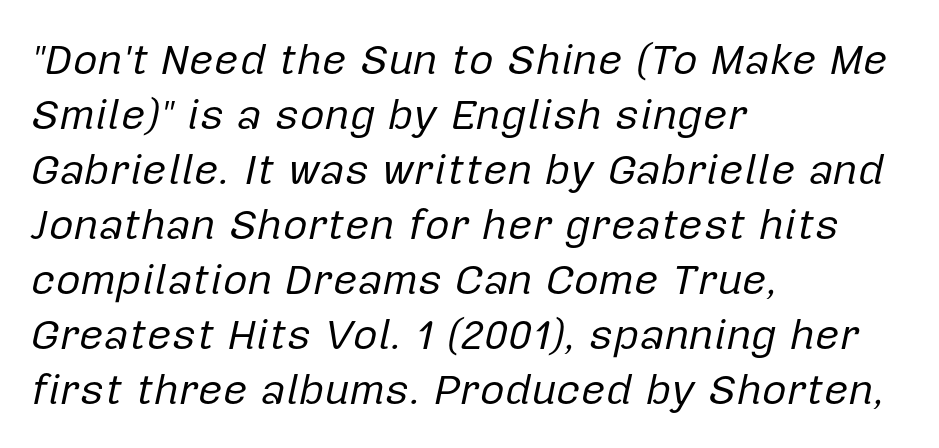
The face looks like a standard text weight, possibly lighter. Teacher's note: observe the even left margin — that is flush-left alignment. How would I describe the line gaps? Plain and ordinary. These lines are rendered in a variable-pitch font.
